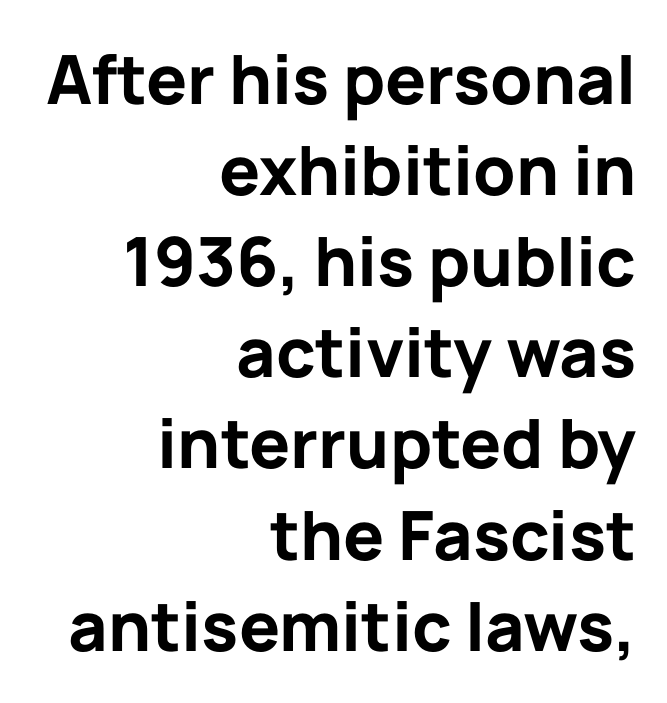
The image shows 68 px bold sans-serif type, upright; set right-aligned, normal line spacing (1.34x), normal letter spacing, not underlined; low stroke contrast and a medium x-height.
